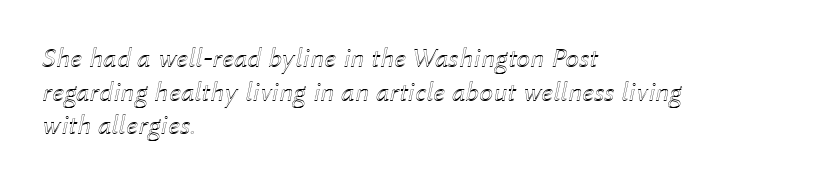
The glyphs are unaccompanied by any horizontal stroke below them. In CSS terms this would be text-align: left. Yep, that's italic — everything's leaning. Words appear dense and cohesive because spacing is normal.
